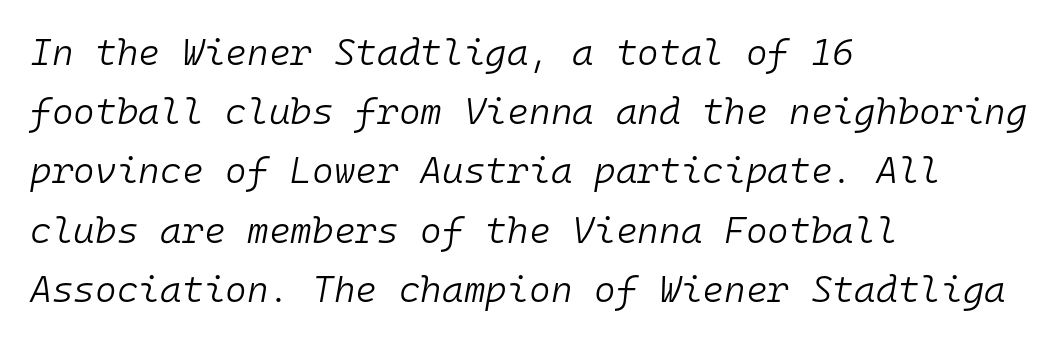
Honestly, there is no underline to notice here at all. Each stroke keeps to a modest, everyday thickness or less. Each line starts at the same left margin while the right side varies. The gaps between neighbouring characters are ordinary and unremarkable. A normal amount of white space separates one row of letters from the next.
